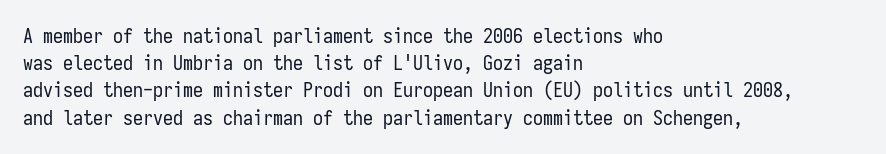
The text block is weighted toward the left margin, trailing off unevenly rightward. Summary of vertical rhythm: regular, with standard interline spacing. Spacing between characters is what you'd get straight out of the box. The letterforms sit at book weight or below.
